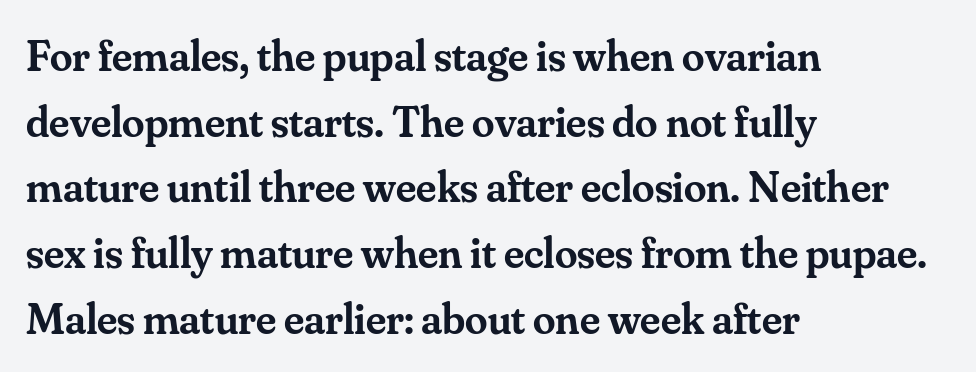
Q: Is the text bold? A: Semi-bold.
Q: Is the text italic (slanted)? A: No, it is upright.
Q: Is the typeface a serif or a sans-serif typeface? A: Serif.
Q: Is the text underlined? A: No.
Q: How is the paragraph aligned? A: Left-aligned.
Q: Is the spacing between letters normal or unusually wide? A: Normal.
Q: Is the spacing between lines tight, normal or loose? A: Normal.
Q: Width (condensed, normal, or wide)? A: Normal.
Q: Stroke contrast? A: Medium.
Q: x-height? A: Small.
Q: Monospaced? A: No.
